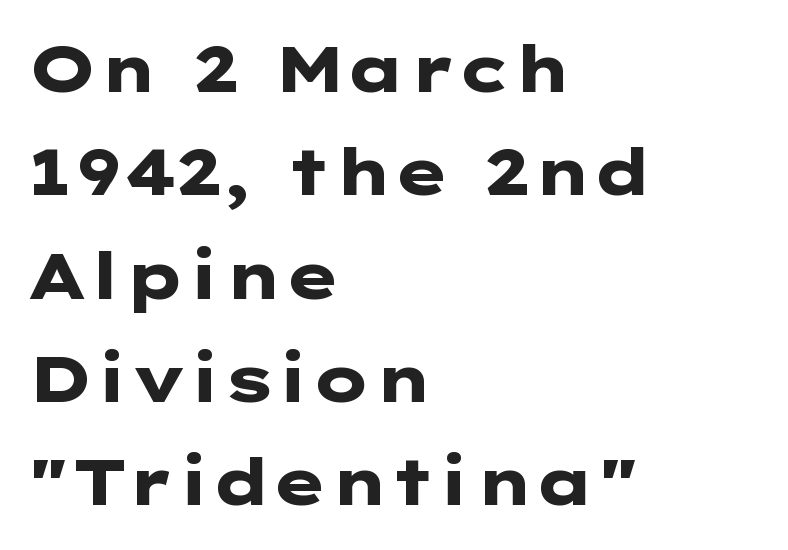
{"serif": "no", "italic": "no", "bold": "yes", "weight": "heavy", "width": "wide", "stroke_contrast": "low", "x_height": "medium", "underline": "no", "align": "left", "line_spacing": "normal", "line_spacing_ratio": 1.59, "letter_spacing": "normal", "letter_spacing_em": 0.0, "glyph_px": 65}
